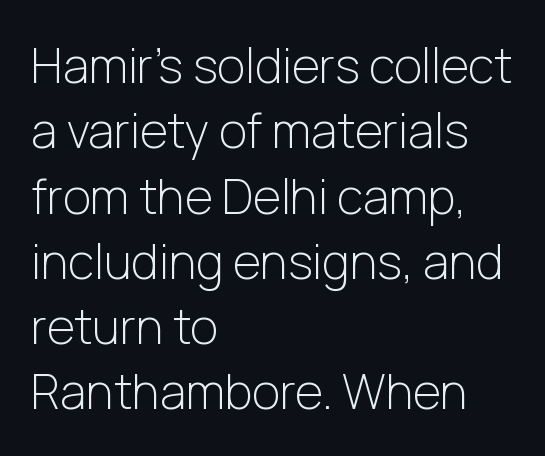
Q: Is the text bold? A: No.
Q: Is the text italic (slanted)? A: No, it is upright.
Q: Is the typeface a serif or a sans-serif typeface? A: Sans-serif.
Q: Is the text underlined? A: No.
Q: How is the paragraph aligned? A: Left-aligned.
Q: Is the spacing between letters normal or unusually wide? A: Normal.
Q: Is the spacing between lines tight, normal or loose? A: Normal.
Q: Width (condensed, normal, or wide)? A: Normal.
Q: Stroke contrast? A: Low.
Q: x-height? A: Medium.
Q: Monospaced? A: No.
